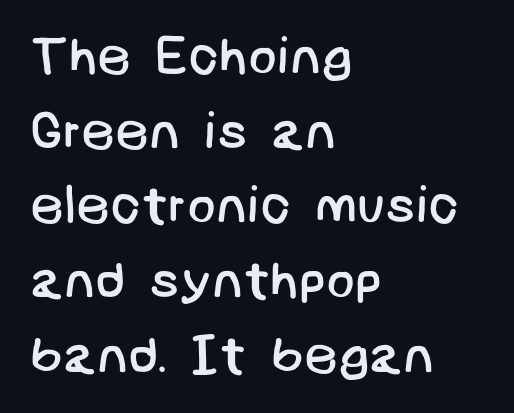
Q: Is the text bold? A: No.
Q: Is the typeface a serif or a sans-serif typeface? A: Sans-serif.
Q: Is the text underlined? A: No.
Q: How is the paragraph aligned? A: Left-aligned.
Q: Is the spacing between letters normal or unusually wide? A: Normal.
Q: Is the spacing between lines tight, normal or loose? A: Normal.
Q: Width (condensed, normal, or wide)? A: Normal.
Q: Stroke contrast? A: Low.
Q: x-height? A: Large.
